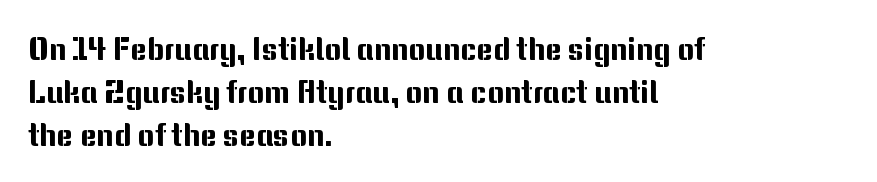
The image shows 32 px sans-serif type, upright; set left-aligned, normal line spacing (1.34x), normal letter spacing, not underlined; medium stroke contrast and a medium x-height.
